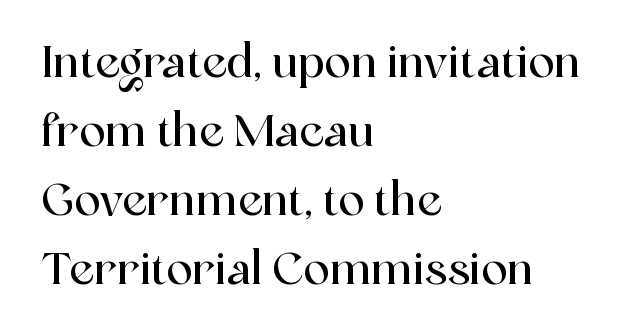
The passage shown has conventional tracking throughout. Tall strokes in this sample are plumb rather than angled. Beneath every word, the page is bare. Does the leading feel generous? No, just average.
